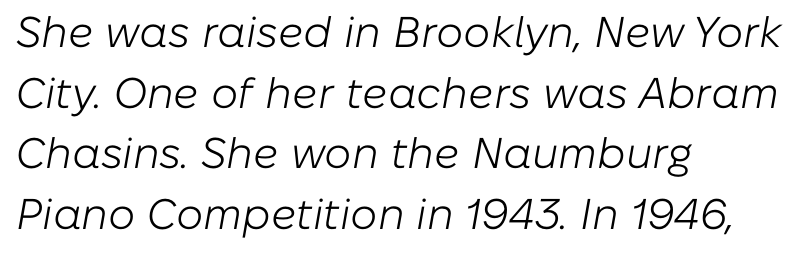
Notice how the passage keeps a crisp vertical edge on the left only. Normally led — the rows are evenly, conventionally spaced. You could not count columns in this text — the font is proportionally spaced. Caption: standard tracking, unaltered. Ink coverage per letter is moderate at most.
